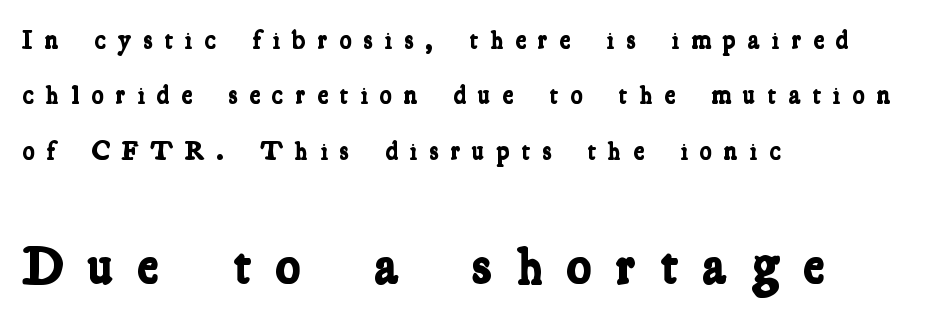
The image shows 53 px bold, condensed serif type; set left-aligned, loose line spacing (2.13x), unusually wide letter spacing (+0.45 em), not underlined; the second (bottom) block is 2.04x larger; low stroke contrast and a medium x-height.
